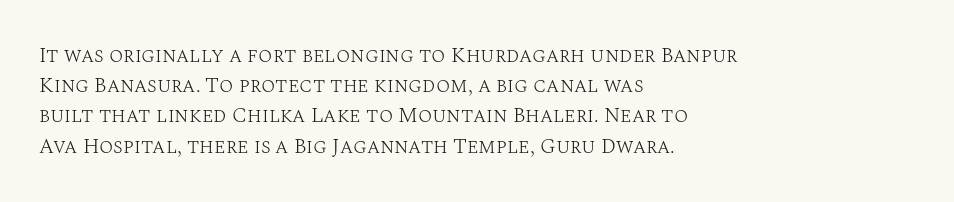
Regarding leading, the lines here are spaced in the standard way. Underline: absent. A classic flush-left, rag-right setting is used for this passage. Every character sits straight up, as roman type does.
